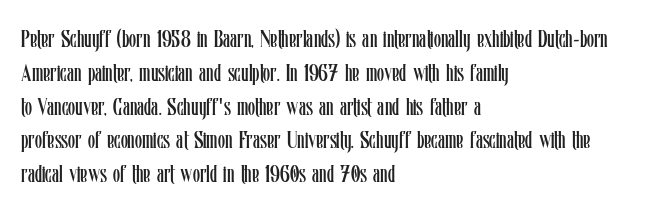
Q: Is the text bold? A: No.
Q: Is the text italic (slanted)? A: No, it is upright.
Q: Is the text underlined? A: No.
Q: How is the paragraph aligned? A: Left-aligned.
Q: Is the spacing between letters normal or unusually wide? A: Normal.
Q: Is the spacing between lines tight, normal or loose? A: Normal.
